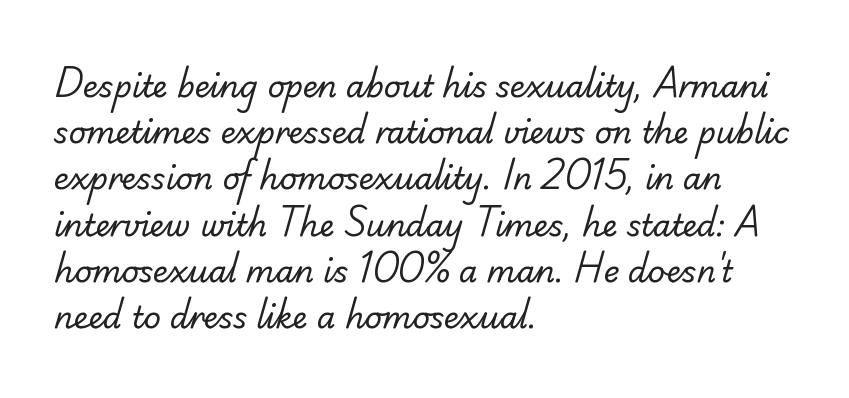
Q: Is the text bold? A: No.
Q: Is the typeface a serif or a sans-serif typeface? A: Sans-serif.
Q: Is the text underlined? A: No.
Q: How is the paragraph aligned? A: Left-aligned.
Q: Is the spacing between letters normal or unusually wide? A: Normal.
Q: Is the spacing between lines tight, normal or loose? A: Normal.
Q: Width (condensed, normal, or wide)? A: Normal.
Q: Stroke contrast? A: Low.
Q: x-height? A: Small.
Q: Monospaced? A: No.
